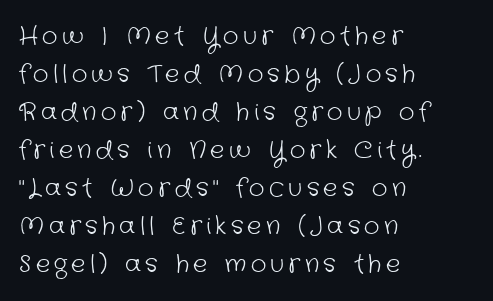
The setting favours the left margin, as ordinary paragraphs usually do. The zone under the glyphs is completely vacant. Stems and bowls with no extra thickness — not bold. The lines sit at an ordinary, default distance from one another.
